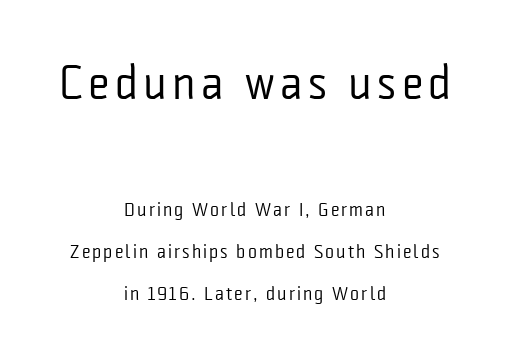
Q: Is the text bold? A: No.
Q: Is the text italic (slanted)? A: No, it is upright.
Q: Is the typeface a serif or a sans-serif typeface? A: Sans-serif.
Q: Is the text underlined? A: No.
Q: How is the paragraph aligned? A: Centered.
Q: Is the spacing between lines tight, normal or loose? A: Loose.
Q: Which block of text is set in a larger size, the first (top) or the second (bottom)? A: The first (top) one.
Q: Width (condensed, normal, or wide)? A: Condensed.
Q: Stroke contrast? A: Low.
Q: x-height? A: Medium.
Q: Monospaced? A: No.
